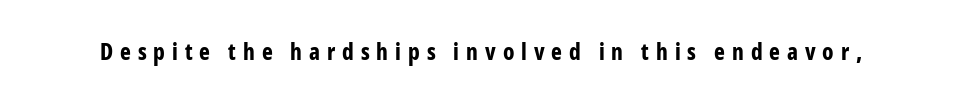
Q: Is the text bold? A: Yes.
Q: Is the text italic (slanted)? A: No, it is upright.
Q: Is the text underlined? A: No.
Q: Is the spacing between letters normal or unusually wide? A: Unusually wide.
